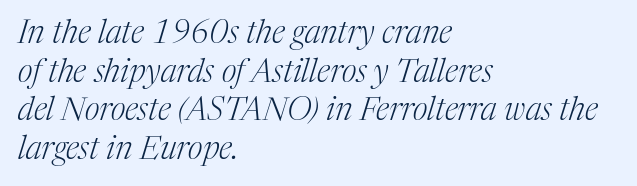
Q: Is the text bold? A: No.
Q: Is the text italic (slanted)? A: Yes, it leans right by about 17 degrees.
Q: Is the typeface a serif or a sans-serif typeface? A: Serif.
Q: Is the text underlined? A: No.
Q: How is the paragraph aligned? A: Left-aligned.
Q: Is the spacing between letters normal or unusually wide? A: Normal.
Q: Width (condensed, normal, or wide)? A: Normal.
Q: Stroke contrast? A: Medium.
Q: x-height? A: Medium.
Q: Monospaced? A: No.
